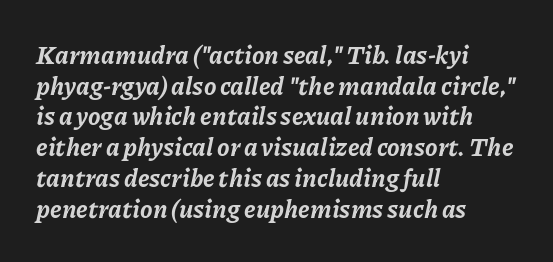
{"italic": "yes", "lean": "right", "slant_degrees": 11, "bold": "yes", "underline": "no", "align": "left", "line_spacing_ratio": 1.23, "letter_spacing": "normal", "letter_spacing_em": 0.0, "glyph_px": 25}
